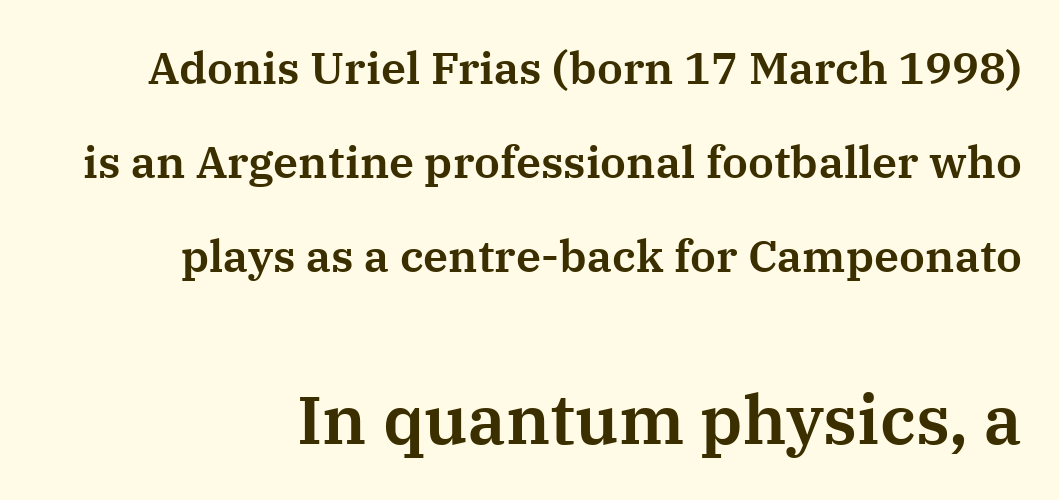
The image shows 68 px serif type, upright; set loose line spacing (2.09x), normal letter spacing, not underlined; the second (bottom) block is 1.51x larger; medium stroke contrast and a medium x-height.
